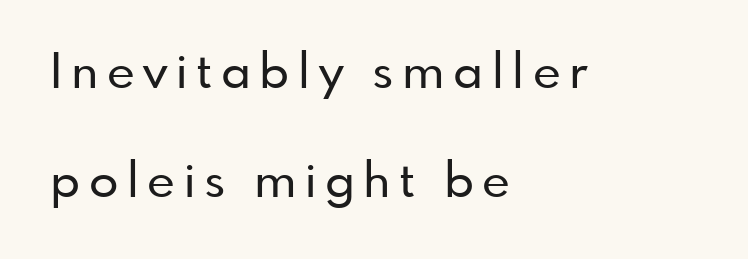
The text block is weighted toward the left margin, trailing off unevenly rightward. This is the regular roman posture of the typeface. The letters advance in unequal steps, a hallmark of proportional type. The words here are not underlined. You could fit nearly another row in the gap between these rows. What kind of face is this? One without serifs — a sans.
